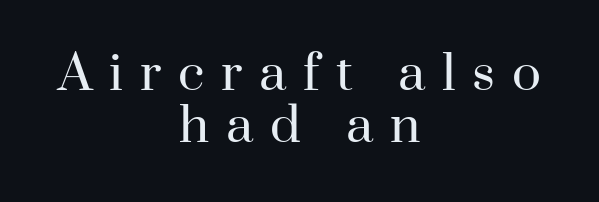
Unbolded letterforms with no extra heft. Do the letters lean? They stand straight. Is this a fixed-width face? No — the glyphs have proportional, varying widths. This is serif lettering, the kind often seen in printed books.
